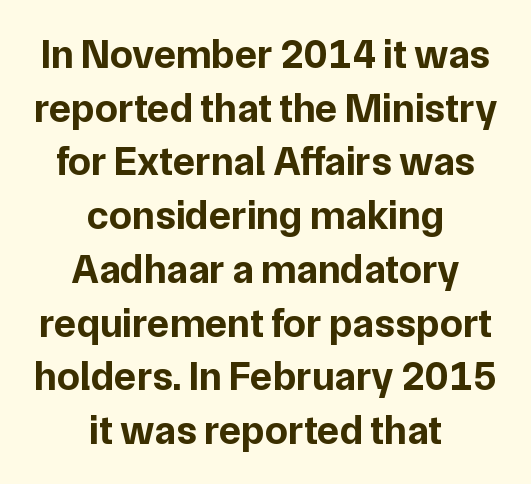
Posture: vertical. Each letter's strokes conclude bluntly, with no projecting serifs. This rendering features lettering with no underline. Which margin do the lines hug? Neither — every line sits in the middle. In terms of weight, the rendering is a true, heavy bold. This rendering leaves character spacing at its baseline value.
